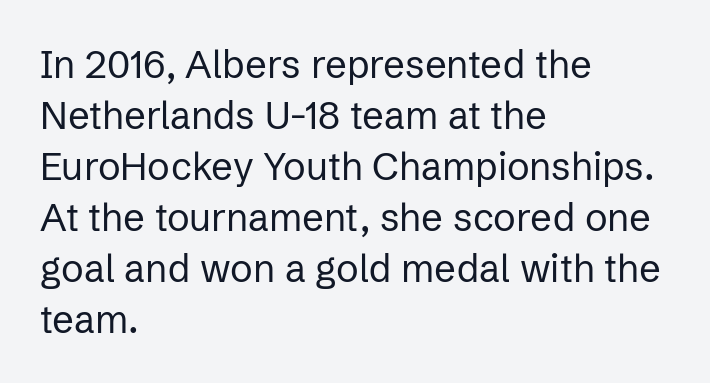
{"serif": "no", "italic": "no", "bold": "no", "weight": "regular", "width": "normal", "stroke_contrast": "low", "x_height": "medium", "monospaced": "no", "underline": "no", "align": "left", "line_spacing": "normal", "line_spacing_ratio": 1.34, "letter_spacing": "normal", "letter_spacing_em": 0.0, "glyph_px": 38}
